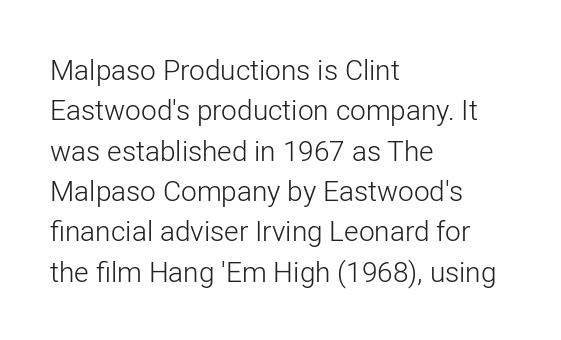
The image shows 28 px light sans-serif type, upright; set left-aligned, normal line spacing (1.44x), normal letter spacing, not underlined; low stroke contrast and a medium x-height.
